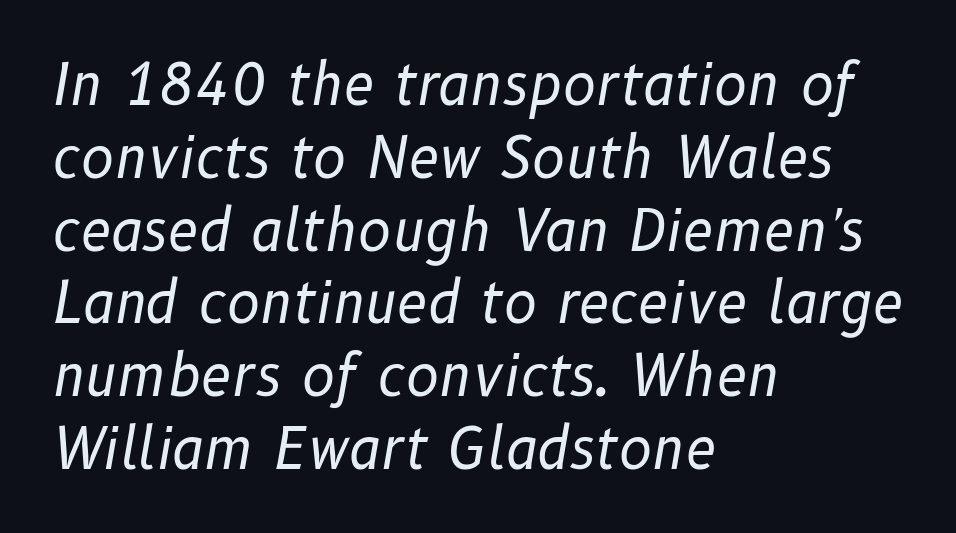
{"italic": "yes", "lean": "right", "slant_degrees": 10, "bold": "no", "weight": "regular", "width": "normal", "stroke_contrast": "low", "x_height": "medium", "monospaced": "no", "underline": "no", "align": "left", "line_spacing": "normal", "line_spacing_ratio": 1.3, "letter_spacing": "normal", "letter_spacing_em": 0.0, "glyph_px": 56}
